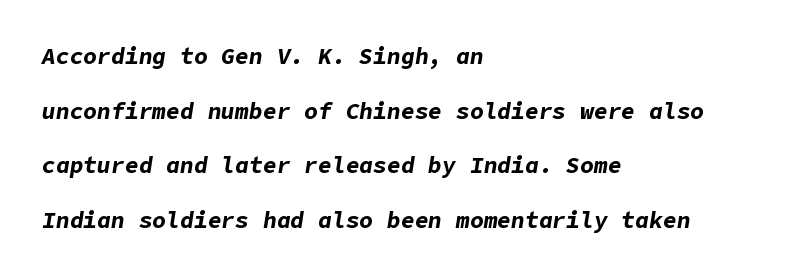
The image shows 23 px bold type, italic (leaning right); set left-aligned, loose line spacing (2.37x), normal letter spacing, not underlined.
